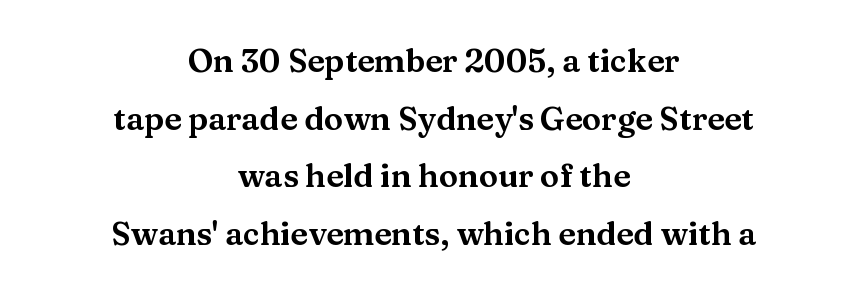
{"serif": "yes", "italic": "no", "width": "wide", "stroke_contrast": "medium", "x_height": "medium", "monospaced": "no", "underline": "no", "align": "center", "line_spacing_ratio": 1.8, "letter_spacing": "normal", "letter_spacing_em": 0.0, "glyph_px": 32}
